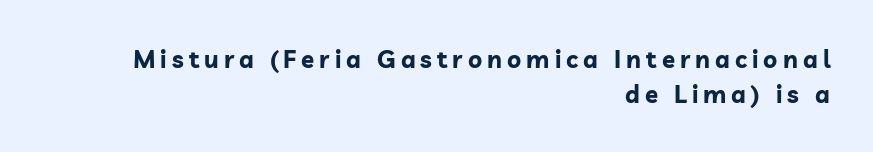
Q: Is the text bold? A: Yes.
Q: Is the text italic (slanted)? A: No, it is upright.
Q: Is the text underlined? A: No.
Q: How is the paragraph aligned? A: Right-aligned.
Q: Is the spacing between letters normal or unusually wide? A: Unusually wide.
Q: Is the spacing between lines tight, normal or loose? A: Normal.
